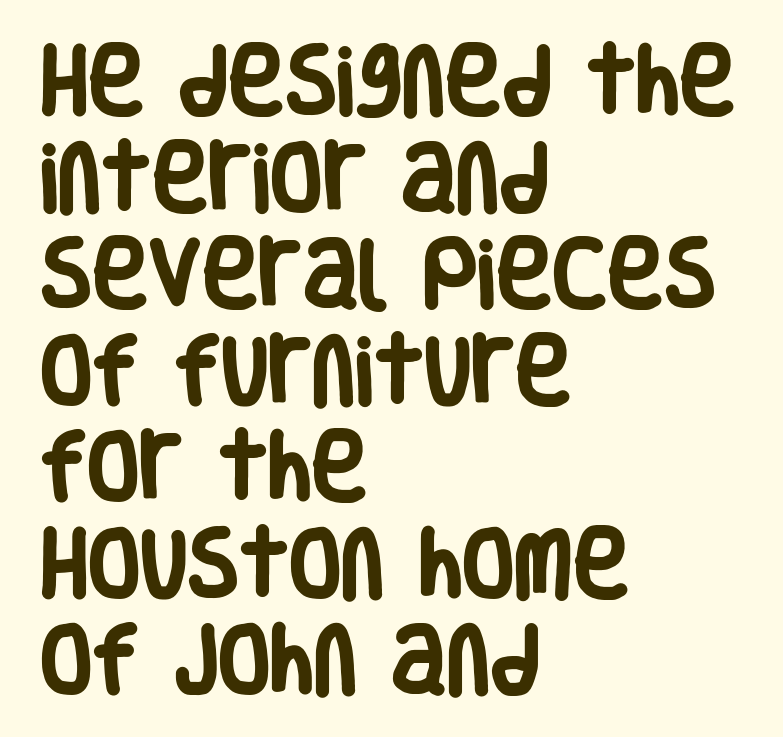
Q: Is the text bold? A: Yes.
Q: Is the text italic (slanted)? A: No, it is upright.
Q: Is the typeface a serif or a sans-serif typeface? A: Sans-serif.
Q: Is the text underlined? A: No.
Q: How is the paragraph aligned? A: Left-aligned.
Q: Is the spacing between letters normal or unusually wide? A: Normal.
Q: Is the spacing between lines tight, normal or loose? A: Normal.
Q: Width (condensed, normal, or wide)? A: Condensed.
Q: Stroke contrast? A: Low.
Q: x-height? A: Large.
Q: Monospaced? A: No.
